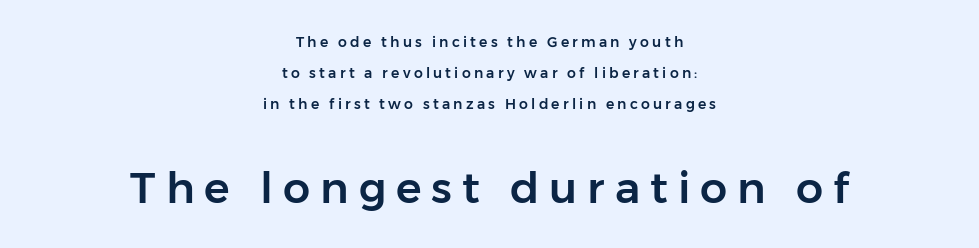
Q: Is the text italic (slanted)? A: No, it is upright.
Q: Is the typeface a serif or a sans-serif typeface? A: Sans-serif.
Q: Is the text underlined? A: No.
Q: How is the paragraph aligned? A: Centered.
Q: Is the spacing between letters normal or unusually wide? A: Unusually wide.
Q: Is the spacing between lines tight, normal or loose? A: Loose.
Q: Which block of text is set in a larger size, the first (top) or the second (bottom)? A: The second (bottom) one.
Q: Width (condensed, normal, or wide)? A: Normal.
Q: Stroke contrast? A: Low.
Q: x-height? A: Medium.
Q: Monospaced? A: No.
